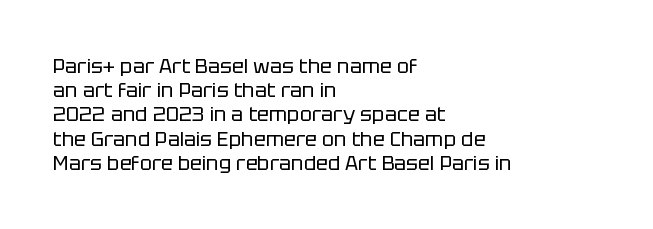
The image shows 20 px text type, upright; set left-aligned, line spacing 1.21x, normal letter spacing, not underlined.
